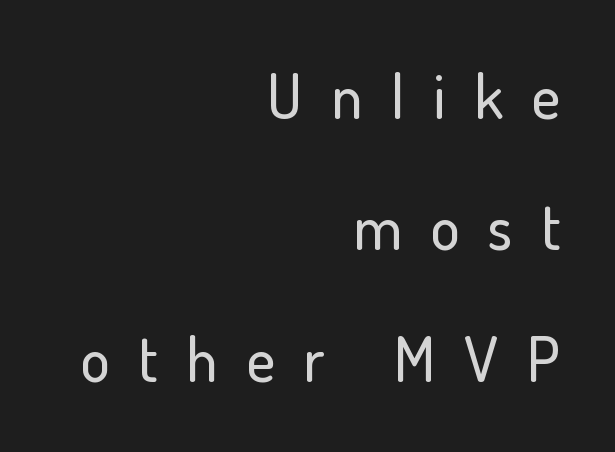
The image shows 62 px sans-serif type, upright; set right-aligned, loose line spacing (2.12x), unusually wide letter spacing (+0.46 em), not underlined; low stroke contrast and a small x-height.
